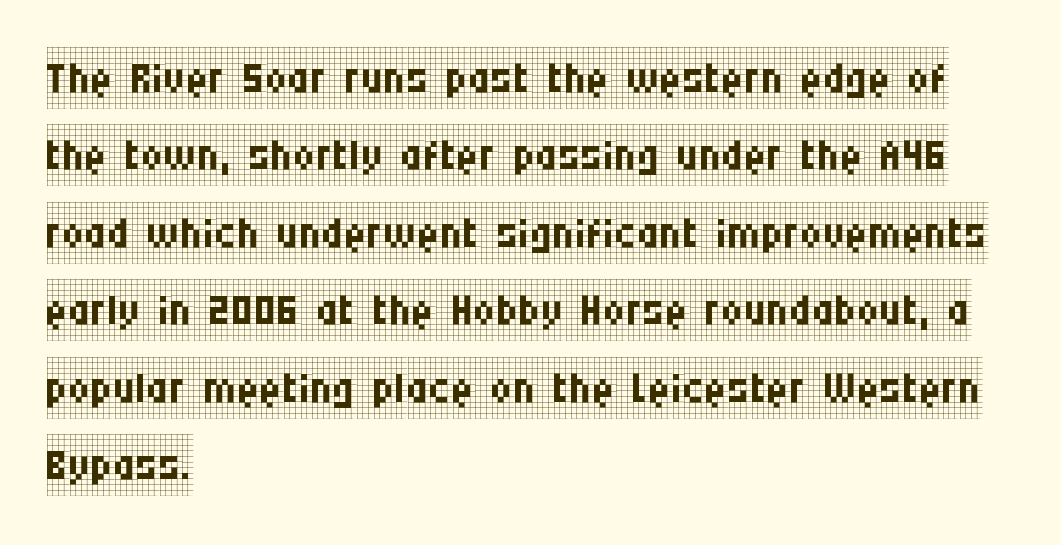
Q: Is the text bold? A: No.
Q: Is the text italic (slanted)? A: No, it is upright.
Q: Is the typeface a serif or a sans-serif typeface? A: Serif.
Q: Is the text underlined? A: No.
Q: How is the paragraph aligned? A: Left-aligned.
Q: Is the spacing between letters normal or unusually wide? A: Normal.
Q: Is the spacing between lines tight, normal or loose? A: Normal.
Q: Width (condensed, normal, or wide)? A: Condensed.
Q: Stroke contrast? A: Low.
Q: x-height? A: Large.
Q: Monospaced? A: No.
